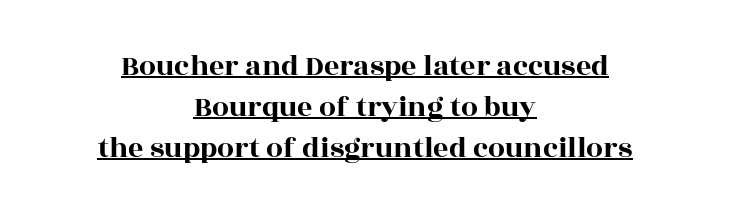
Q: Is the text italic (slanted)? A: No, it is upright.
Q: Is the typeface a serif or a sans-serif typeface? A: Serif.
Q: Is the text underlined? A: Yes.
Q: How is the paragraph aligned? A: Centered.
Q: Is the spacing between letters normal or unusually wide? A: Normal.
Q: Is the spacing between lines tight, normal or loose? A: Normal.
Q: Width (condensed, normal, or wide)? A: Wide.
Q: x-height? A: Large.
Q: Monospaced? A: No.
